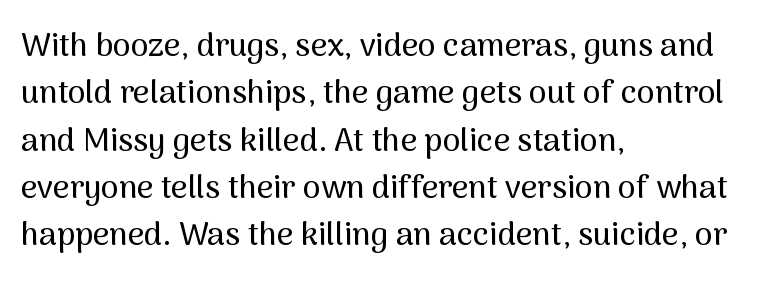
Q: Is the text italic (slanted)? A: No, it is upright.
Q: Is the typeface a serif or a sans-serif typeface? A: Sans-serif.
Q: Is the text underlined? A: No.
Q: How is the paragraph aligned? A: Left-aligned.
Q: Is the spacing between letters normal or unusually wide? A: Normal.
Q: Is the spacing between lines tight, normal or loose? A: Normal.
Q: Width (condensed, normal, or wide)? A: Normal.
Q: Stroke contrast? A: Medium.
Q: x-height? A: Medium.
Q: Monospaced? A: No.
